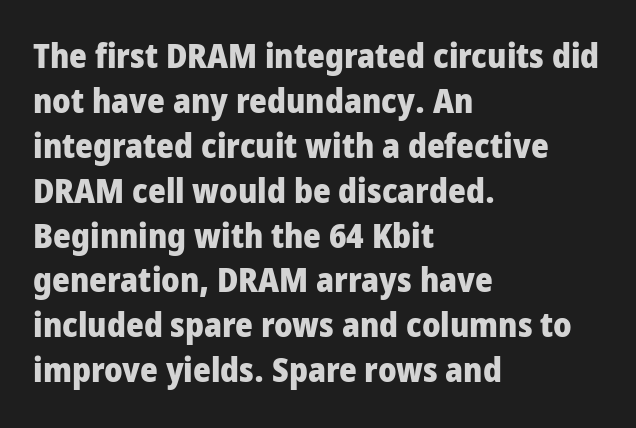
A roman cut, with each character standing at attention. Which margin do the lines hug? The left one — the right edge is uneven. The designer left line spacing at the default. Underline: absent.
